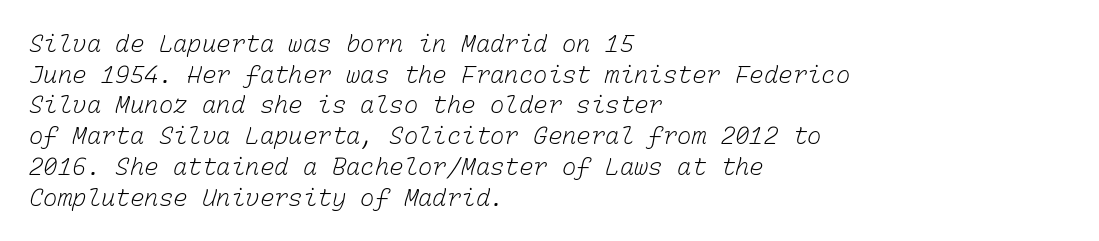
Is the stroke heavy? The answer is a plain regular-or-lighter. Glance below the letters and you will spot only blank space. The lines in this sample share a left origin and differ only in where they stop. Standard letterfit; no display-style spreading of the glyphs. Interline gaps are of average width in this sample.
